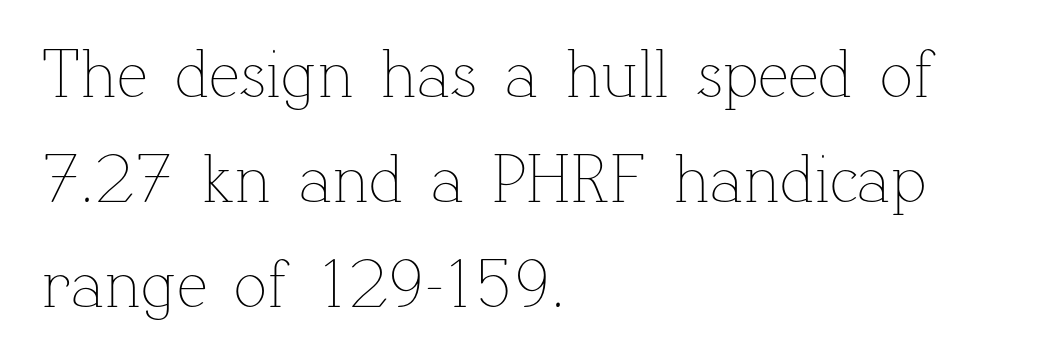
{"italic": "no", "bold": "no", "weight": "thin", "width": "normal", "stroke_contrast": "low", "x_height": "medium", "monospaced": "no", "underline": "no", "align": "left", "line_spacing": "normal", "line_spacing_ratio": 1.52, "letter_spacing": "normal", "letter_spacing_em": 0.0, "glyph_px": 69}
